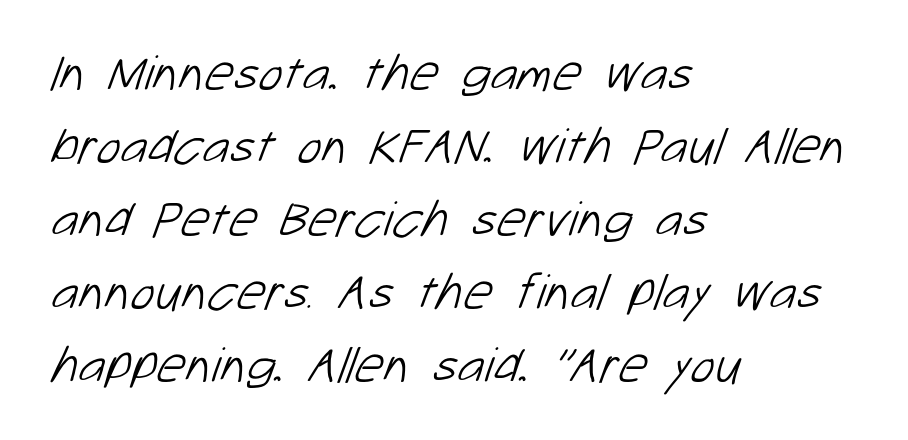
{"serif": "no", "bold": "no", "weight": "light", "width": "normal", "stroke_contrast": "low", "x_height": "medium", "monospaced": "no", "underline": "no", "align": "left", "line_spacing": "normal", "line_spacing_ratio": 1.43, "letter_spacing": "normal", "letter_spacing_em": 0.0, "glyph_px": 51}
